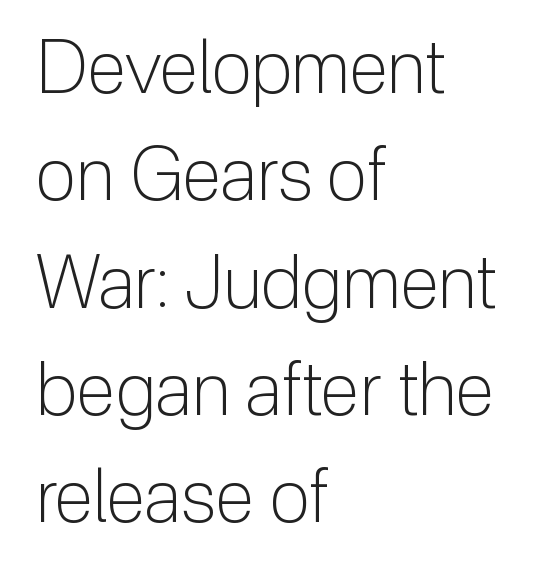
{"serif": "no", "italic": "no", "bold": "no", "weight": "light", "width": "normal", "stroke_contrast": "low", "x_height": "medium", "monospaced": "no", "underline": "no", "align": "left", "line_spacing": "normal", "line_spacing_ratio": 1.47, "letter_spacing": "normal", "letter_spacing_em": 0.0, "glyph_px": 73}
